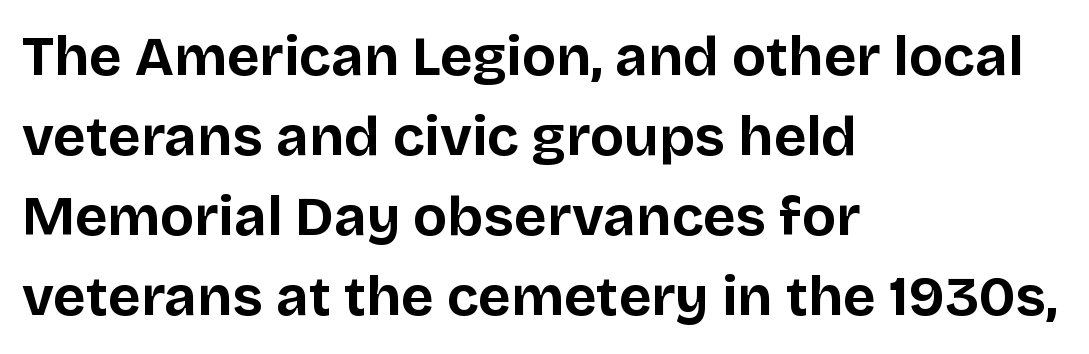
Q: Is the text bold? A: Yes.
Q: Is the text italic (slanted)? A: No, it is upright.
Q: Is the typeface a serif or a sans-serif typeface? A: Sans-serif.
Q: Is the text underlined? A: No.
Q: How is the paragraph aligned? A: Left-aligned.
Q: Is the spacing between letters normal or unusually wide? A: Normal.
Q: Is the spacing between lines tight, normal or loose? A: Normal.
Q: Width (condensed, normal, or wide)? A: Normal.
Q: Stroke contrast? A: Low.
Q: x-height? A: Large.
Q: Monospaced? A: No.
